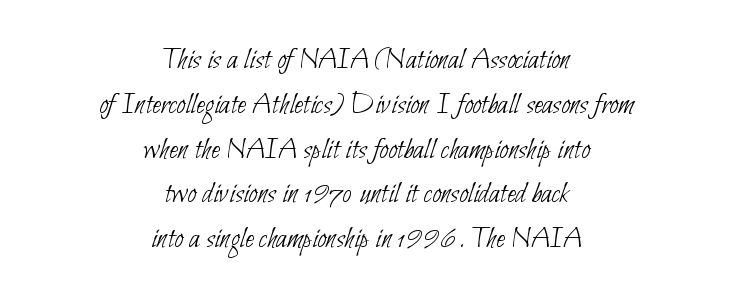
Q: Is the text bold? A: No.
Q: Is the typeface a serif or a sans-serif typeface? A: Sans-serif.
Q: Is the text underlined? A: No.
Q: How is the paragraph aligned? A: Centered.
Q: Is the spacing between letters normal or unusually wide? A: Normal.
Q: Is the spacing between lines tight, normal or loose? A: Normal.
Q: Width (condensed, normal, or wide)? A: Condensed.
Q: Stroke contrast? A: Low.
Q: x-height? A: Small.
Q: Monospaced? A: No.
